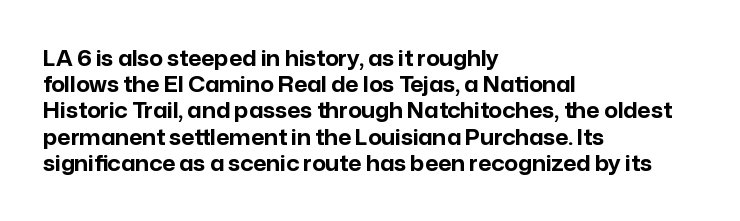
Q: Is the text bold? A: Yes.
Q: Is the text italic (slanted)? A: No, it is upright.
Q: Is the text underlined? A: No.
Q: How is the paragraph aligned? A: Left-aligned.
Q: Is the spacing between letters normal or unusually wide? A: Normal.
Q: Is the spacing between lines tight, normal or loose? A: Normal.
